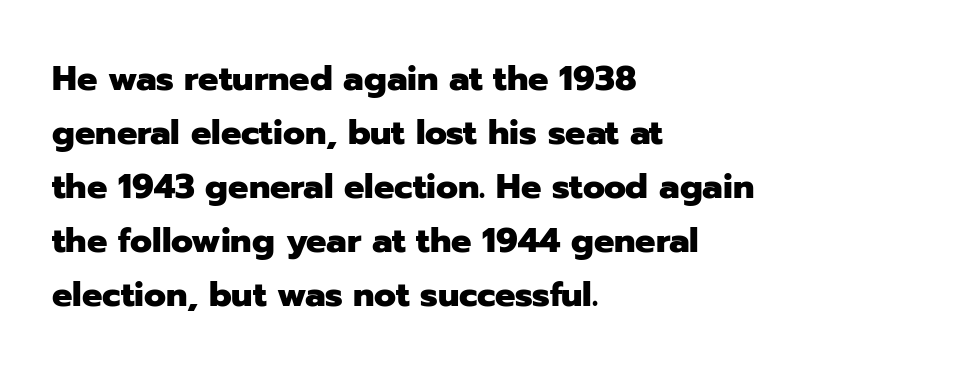
Q: Is the text bold? A: Yes.
Q: Is the text italic (slanted)? A: No, it is upright.
Q: Is the typeface a serif or a sans-serif typeface? A: Sans-serif.
Q: Is the text underlined? A: No.
Q: How is the paragraph aligned? A: Left-aligned.
Q: Is the spacing between letters normal or unusually wide? A: Normal.
Q: Is the spacing between lines tight, normal or loose? A: Normal.
Q: Width (condensed, normal, or wide)? A: Normal.
Q: Stroke contrast? A: Low.
Q: x-height? A: Medium.
Q: Monospaced? A: No.
